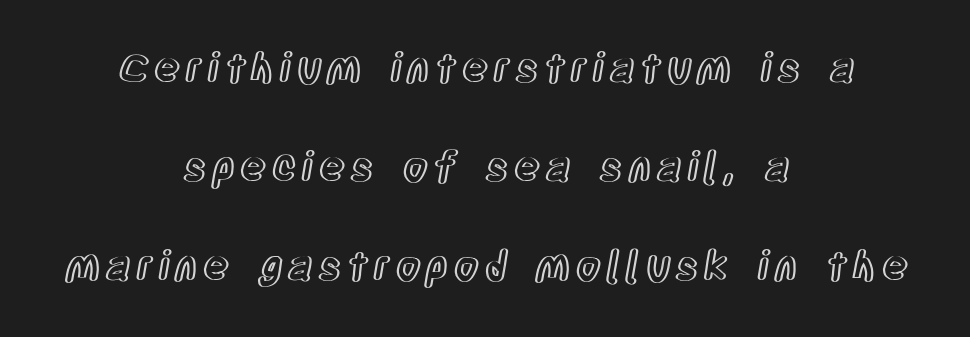
The image shows 40 px condensed type; set centered, loose line spacing (2.48x), not underlined; a large x-height.
